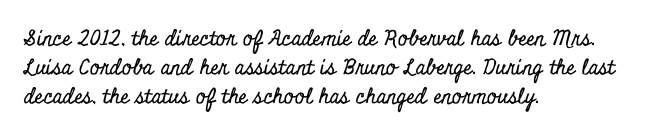
The image shows 21 px text type; set left-aligned, normal line spacing (1.39x), normal letter spacing, not underlined.
